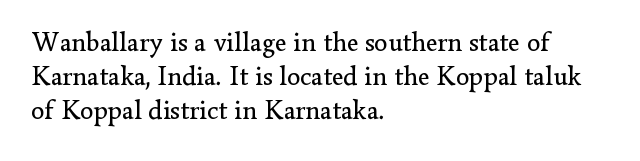
Q: Is the text bold? A: No.
Q: Is the text italic (slanted)? A: No, it is upright.
Q: Is the text underlined? A: No.
Q: How is the paragraph aligned? A: Left-aligned.
Q: Is the spacing between letters normal or unusually wide? A: Normal.
Q: Is the spacing between lines tight, normal or loose? A: Normal.
